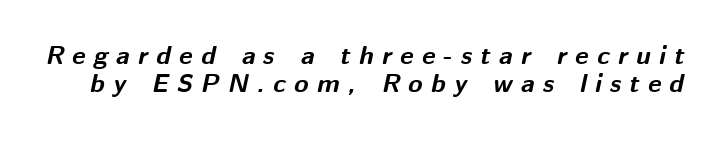
The image shows 26 px bold type, italic (leaning right); set tight line spacing (1.06x), unusually wide letter spacing (+0.32 em), not underlined.
